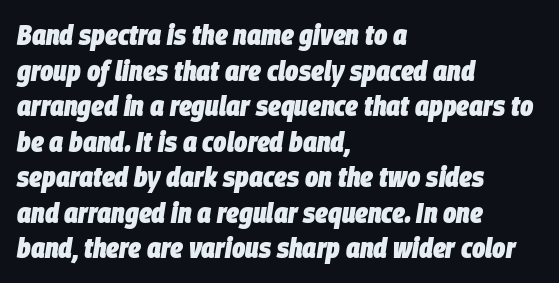
The image shows 28 px heavy, condensed type, italic (leaning right); set left-aligned, normal line spacing (1.27x), normal letter spacing, not underlined; low stroke contrast and a large x-height.
